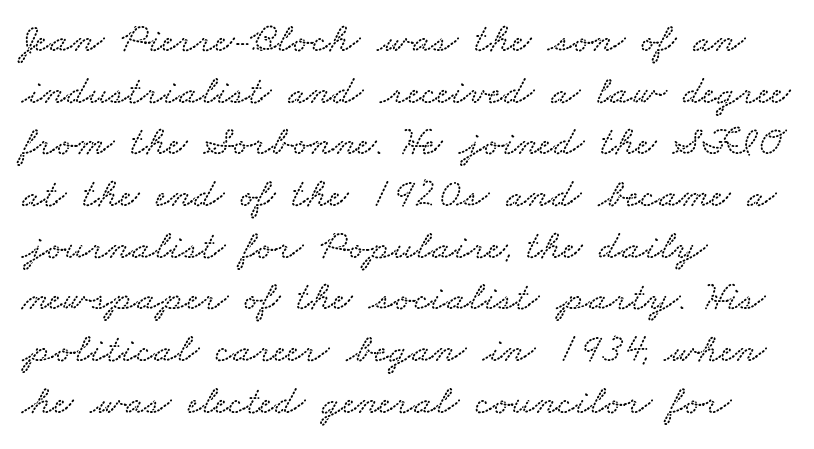
{"width": "wide", "stroke_contrast": "low", "x_height": "small", "monospaced": "no", "underline": "no", "align": "left", "line_spacing_ratio": 1.23, "letter_spacing": "normal", "letter_spacing_em": 0.0, "glyph_px": 42}
